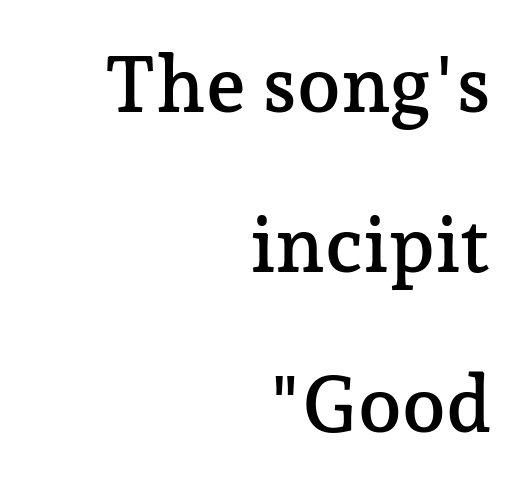
Every character sits straight up, as roman type does. Beneath every word, the page is bare. The letters advance in unequal steps, a hallmark of proportional type. Right-aligned paragraph, ragged on the left.
